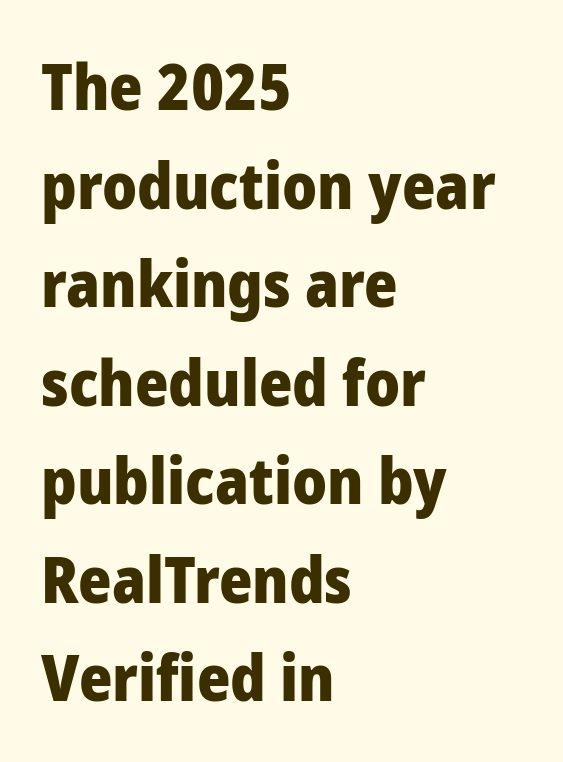
The image shows 64 px heavy sans-serif type, upright; set left-aligned, normal line spacing (1.54x), normal letter spacing, not underlined; low stroke contrast and a medium x-height.
